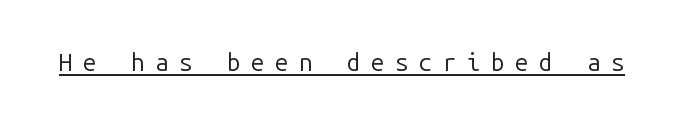
Q: Is the text bold? A: No.
Q: Is the text italic (slanted)? A: No, it is upright.
Q: Is the text underlined? A: Yes.
Q: Is the spacing between letters normal or unusually wide? A: Unusually wide.
